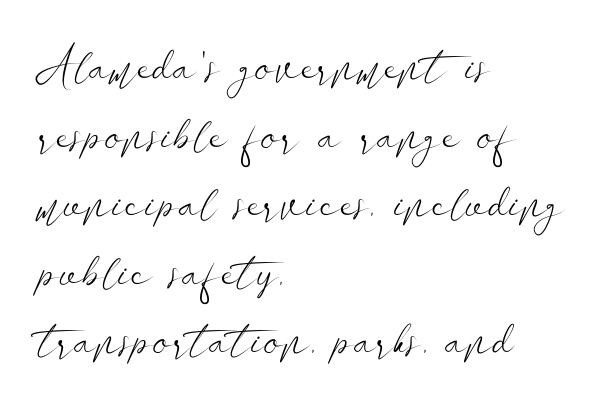
Q: Is the text bold? A: No.
Q: Is the text italic (slanted)? A: Yes.
Q: Is the typeface a serif or a sans-serif typeface? A: Sans-serif.
Q: Is the text underlined? A: No.
Q: How is the paragraph aligned? A: Left-aligned.
Q: Is the spacing between letters normal or unusually wide? A: Normal.
Q: Is the spacing between lines tight, normal or loose? A: Normal.
Q: Width (condensed, normal, or wide)? A: Wide.
Q: Stroke contrast? A: Low.
Q: x-height? A: Small.
Q: Monospaced? A: No.
